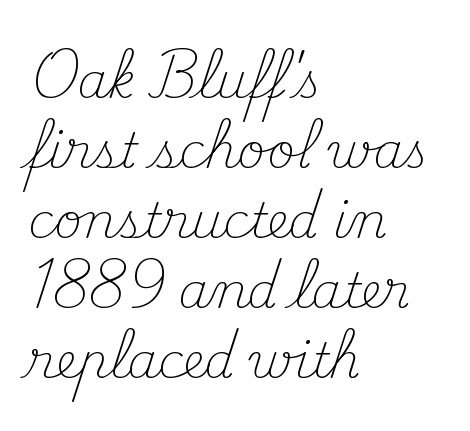
This is not heavy type; no bold has been used. Words appear dense and cohesive because spacing is normal. The text was rendered using a seriffed face with decorative stroke endings. Layout note: lines flush left.
